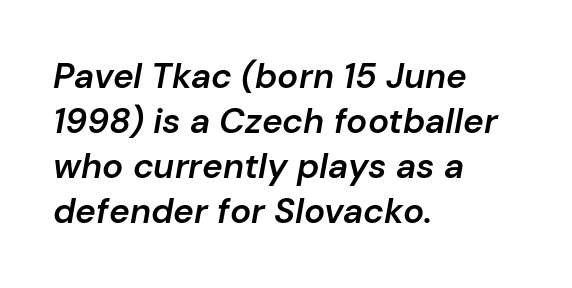
{"italic": "yes", "lean": "right", "slant_degrees": 10, "bold": "semi", "weight": "semibold", "width": "normal", "stroke_contrast": "low", "x_height": "medium", "monospaced": "no", "underline": "no", "align": "left", "line_spacing": "normal", "line_spacing_ratio": 1.29, "letter_spacing": "normal", "letter_spacing_em": 0.0, "glyph_px": 35}
